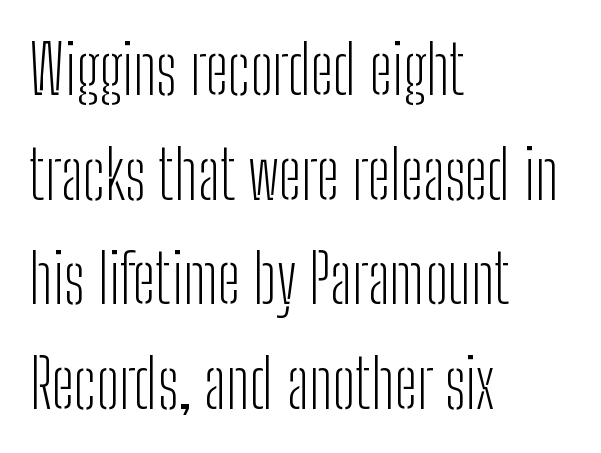
{"serif": "no", "italic": "no", "bold": "no", "weight": "light", "width": "condensed", "stroke_contrast": "low", "x_height": "medium", "monospaced": "no", "underline": "no", "align": "left", "line_spacing": "normal", "line_spacing_ratio": 1.56, "letter_spacing": "normal", "letter_spacing_em": 0.0, "glyph_px": 67}
